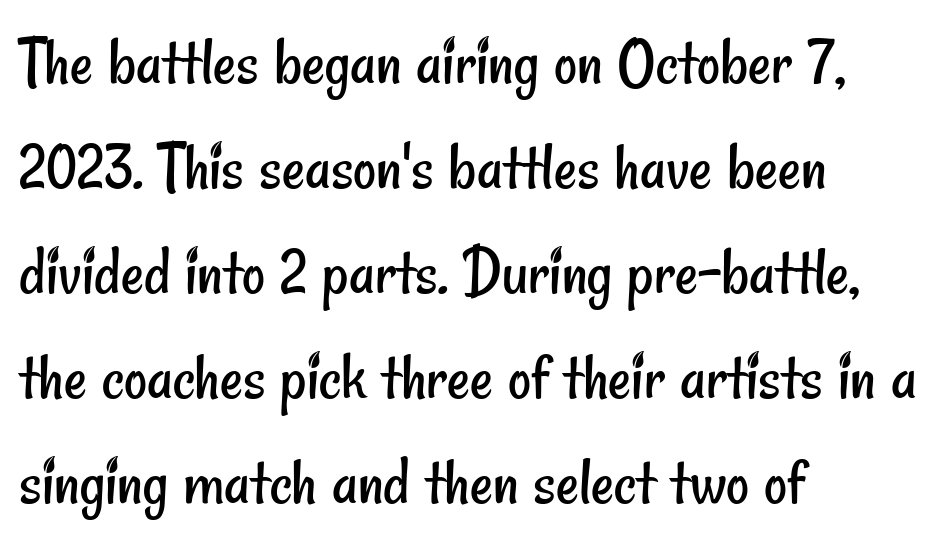
{"serif": "no", "bold": "no", "weight": "regular", "width": "condensed", "stroke_contrast": "low", "x_height": "small", "monospaced": "no", "underline": "no", "align": "left", "line_spacing": "normal", "line_spacing_ratio": 1.48, "letter_spacing": "normal", "letter_spacing_em": 0.0, "glyph_px": 71}
